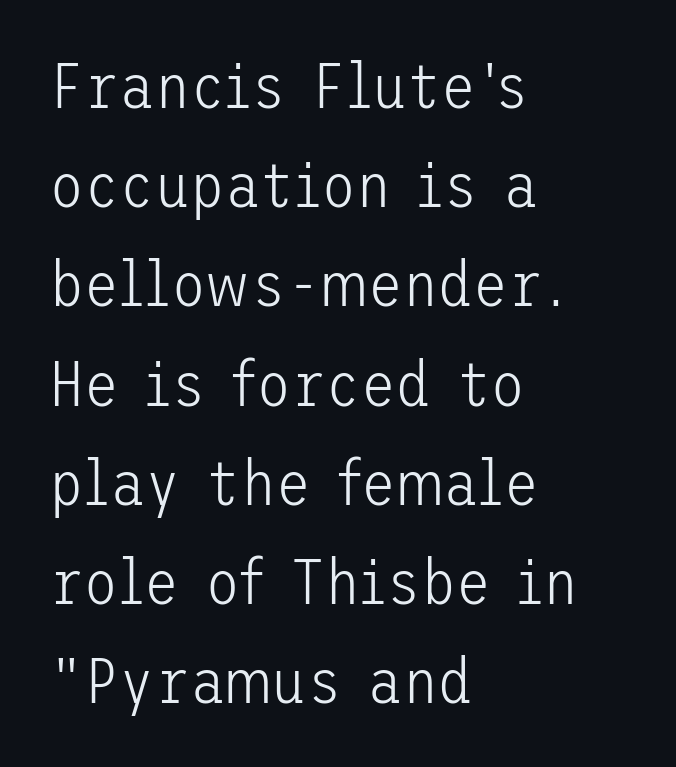
The image shows 64 px light sans-serif type, upright; set left-aligned, normal line spacing (1.55x), normal letter spacing, not underlined; low stroke contrast and a medium x-height.
